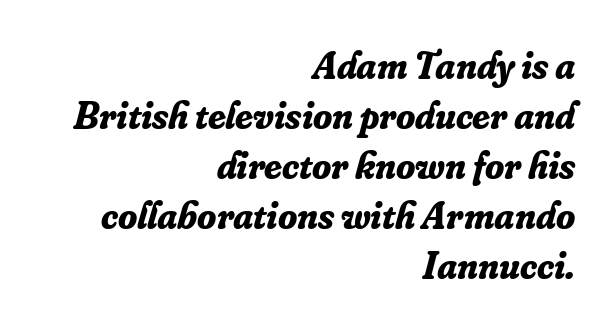
The image shows 39 px bold serif type, italic (leaning right); set right-aligned, normal line spacing (1.28x), normal letter spacing, not underlined; low stroke contrast and a small x-height.
